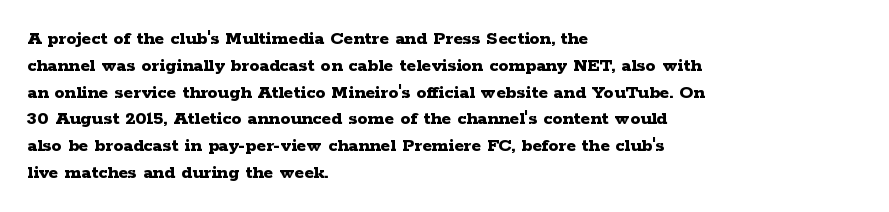
{"italic": "no", "bold": "yes", "underline": "no", "align": "left", "line_spacing": "normal", "line_spacing_ratio": 1.34, "letter_spacing": "normal", "letter_spacing_em": 0.0, "glyph_px": 20}
